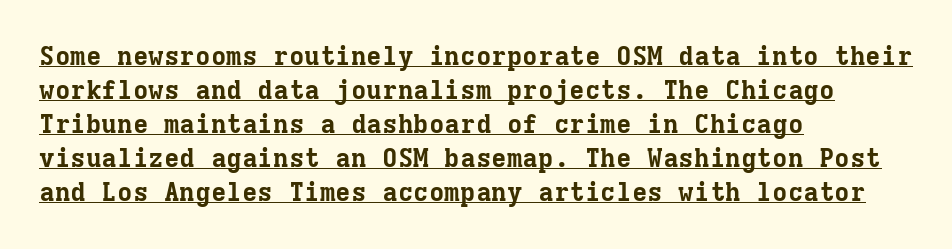
The image shows 26 px bold type, upright; set left-aligned, normal line spacing (1.31x), normal letter spacing, underlined.
